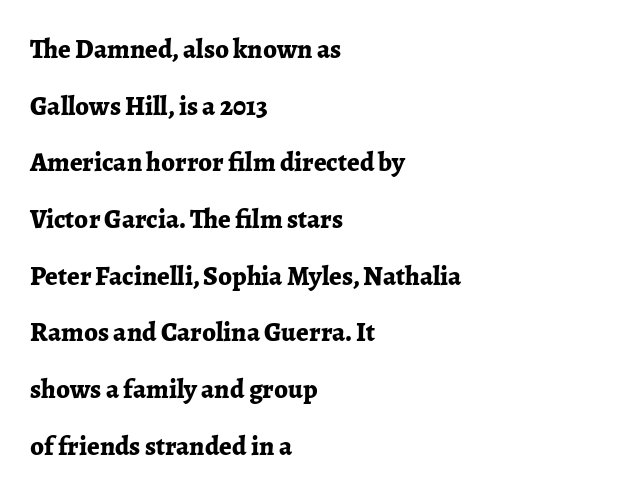
Is the letter spacing exaggerated? No — it looks like the ordinary default. Unmarked baselines from the first word to the last. Italic? Not at all — the glyphs are vertical. The face used here has the dense, thick strokes of a bold. These lines are set flush left with a ragged right edge. Summary of vertical rhythm: relaxed, with wide interline spacing.
